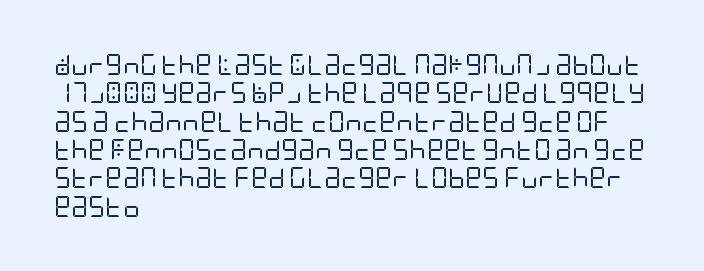
Evenly set lines give the paragraph a standard silhouette. Students, note that the glyphs here touch the page at normal intervals. In terms of posture, this sample is upright. Typeset ragged right — the left edge is the straight one.
